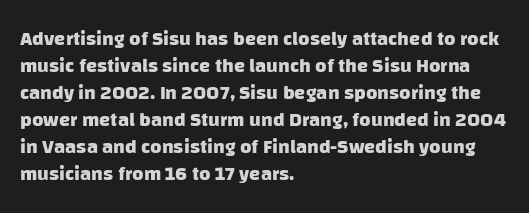
Q: Is the text bold? A: Yes.
Q: Is the text underlined? A: No.
Q: How is the paragraph aligned? A: Left-aligned.
Q: Is the spacing between letters normal or unusually wide? A: Normal.
Q: Is the spacing between lines tight, normal or loose? A: Normal.
